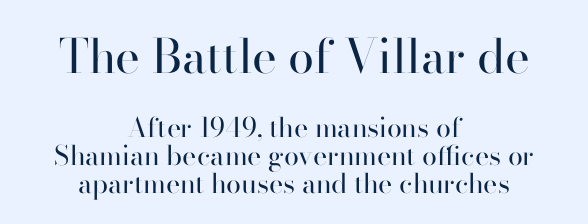
{"serif": "yes", "italic": "no", "bold": "no", "weight": "regular", "width": "normal", "stroke_contrast": "high", "x_height": "small", "monospaced": "no", "underline": "no", "align": "center", "line_spacing": "tight", "line_spacing_ratio": 1.03, "letter_spacing": "normal", "letter_spacing_em": 0.0, "larger_block": "first", "size_ratio": 1.74, "glyph_px": 47}
